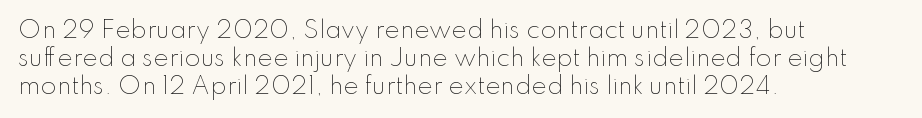
Q: Is the text bold? A: No.
Q: Is the text italic (slanted)? A: No, it is upright.
Q: Is the text underlined? A: No.
Q: How is the paragraph aligned? A: Left-aligned.
Q: Is the spacing between letters normal or unusually wide? A: Normal.
